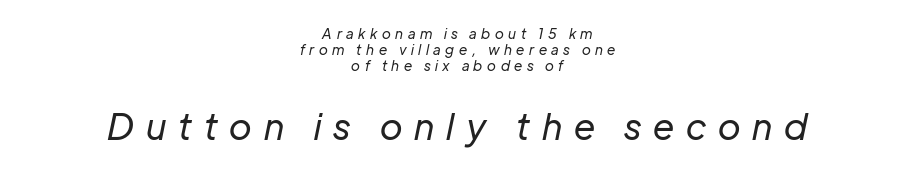
{"italic": "yes", "lean": "right", "slant_degrees": 12, "bold": "no", "weight": "regular", "width": "normal", "stroke_contrast": "low", "x_height": "medium", "monospaced": "no", "underline": "no", "align": "center", "line_spacing": "tight", "line_spacing_ratio": 1.14, "letter_spacing": "wide", "letter_spacing_em": 0.33, "larger_block": "second", "size_ratio": 2.57, "glyph_px": 36}
